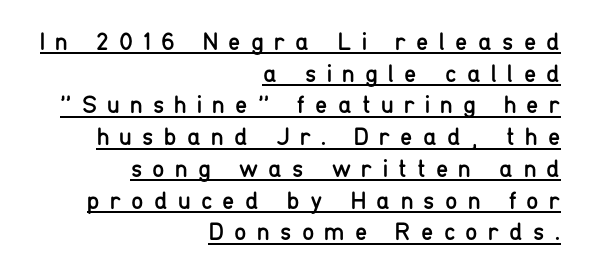
Q: Is the text bold? A: No.
Q: Is the text italic (slanted)? A: No, it is upright.
Q: Is the text underlined? A: Yes.
Q: How is the paragraph aligned? A: Right-aligned.
Q: Is the spacing between letters normal or unusually wide? A: Unusually wide.
Q: Is the spacing between lines tight, normal or loose? A: Normal.
